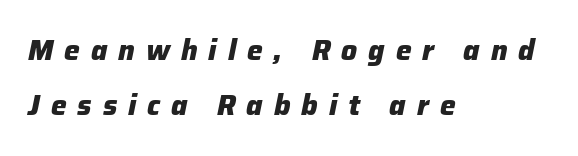
Q: Is the text bold? A: Yes.
Q: Is the text italic (slanted)? A: Yes, it leans right by about 12 degrees.
Q: Is the text underlined? A: No.
Q: How is the paragraph aligned? A: Left-aligned.
Q: Is the spacing between letters normal or unusually wide? A: Unusually wide.
Q: Is the spacing between lines tight, normal or loose? A: Loose.
Q: Width (condensed, normal, or wide)? A: Normal.
Q: Stroke contrast? A: Low.
Q: x-height? A: Medium.
Q: Monospaced? A: No.
